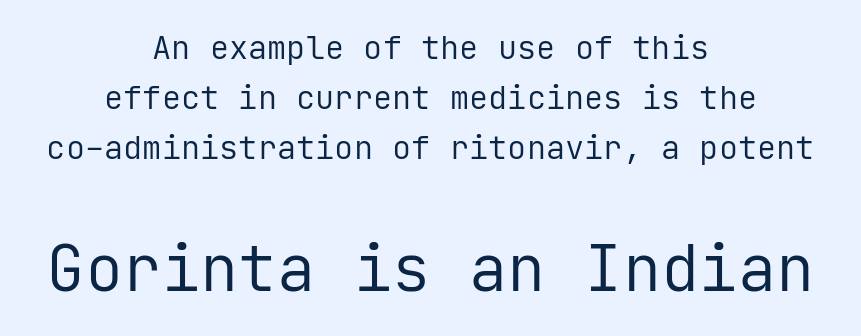
{"serif": "no", "italic": "no", "bold": "no", "weight": "regular", "width": "normal", "stroke_contrast": "low", "x_height": "medium", "monospaced": "yes", "underline": "no", "align": "center", "line_spacing": "normal", "line_spacing_ratio": 1.56, "letter_spacing": "normal", "letter_spacing_em": 0.0, "larger_block": "second", "size_ratio": 2.0, "glyph_px": 64}
